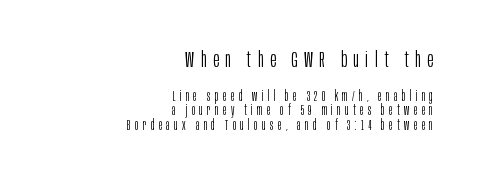
The image shows 22 px text type, upright; set right-aligned, tight line spacing (1.02x), unusually wide letter spacing (+0.3 em), not underlined; the first (top) block is 1.57x larger.
